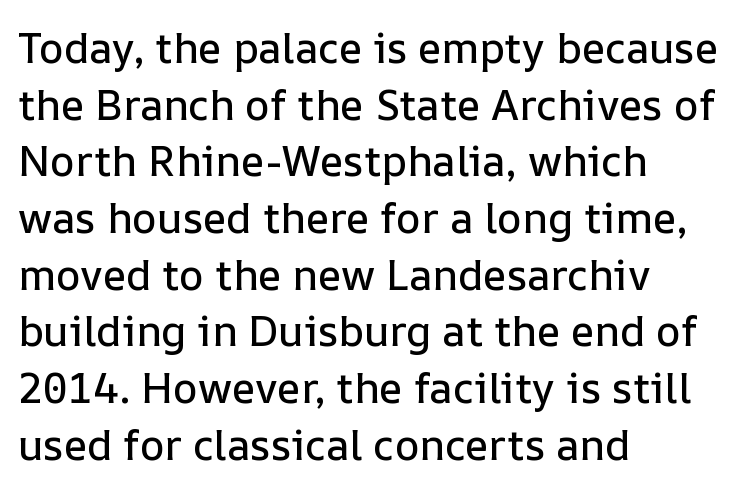
The image shows 42 px text type, upright; set left-aligned, normal line spacing (1.35x), normal letter spacing, not underlined; low stroke contrast and a medium x-height.
